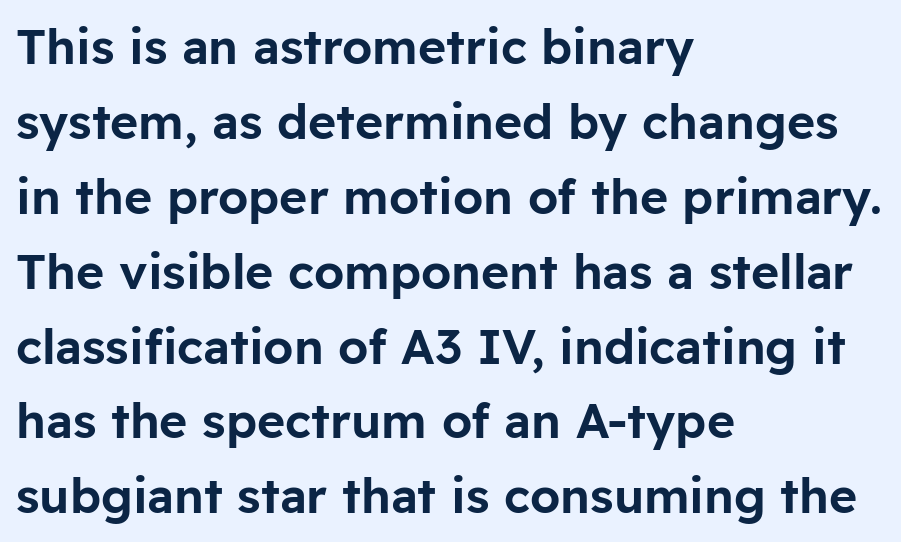
The image shows 48 px sans-serif type, upright; set left-aligned, normal line spacing (1.56x), normal letter spacing, not underlined; low stroke contrast and a medium x-height.
